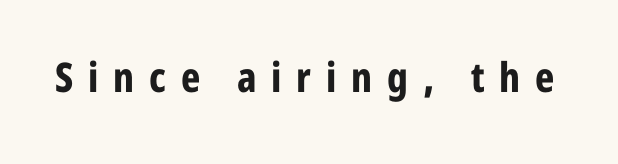
{"serif": "no", "italic": "no", "bold": "yes", "weight": "bold", "width": "condensed", "stroke_contrast": "low", "x_height": "medium", "monospaced": "no", "underline": "no", "letter_spacing": "wide", "letter_spacing_em": 0.36, "glyph_px": 41}
